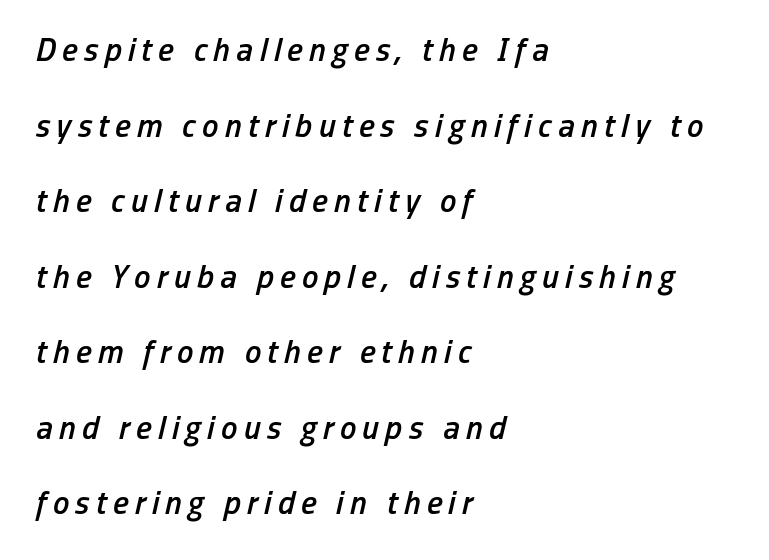
{"italic": "yes", "lean": "right", "slant_degrees": 13, "bold": "semi", "weight": "semibold", "width": "condensed", "stroke_contrast": "low", "x_height": "medium", "monospaced": "no", "underline": "no", "align": "left", "line_spacing": "loose", "line_spacing_ratio": 2.29, "glyph_px": 33}
